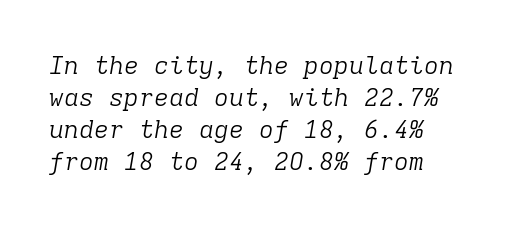
Caption: face not bold, strokes unweighted. Default kerning and tracking; the words read as compact shapes. Nobody drew a line under any word here. Compared with typical paragraphs, the rows here are spaced about the same. The text carries the slant typical of an italic or oblique font. These lines stack with their left ends in a neat column.
